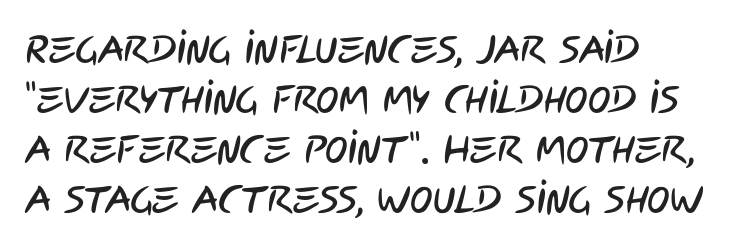
Q: Is the typeface a serif or a sans-serif typeface? A: Sans-serif.
Q: Is the text underlined? A: No.
Q: How is the paragraph aligned? A: Left-aligned.
Q: Is the spacing between letters normal or unusually wide? A: Normal.
Q: Is the spacing between lines tight, normal or loose? A: Normal.
Q: Width (condensed, normal, or wide)? A: Condensed.
Q: Stroke contrast? A: Low.
Q: x-height? A: Large.
Q: Monospaced? A: No.
